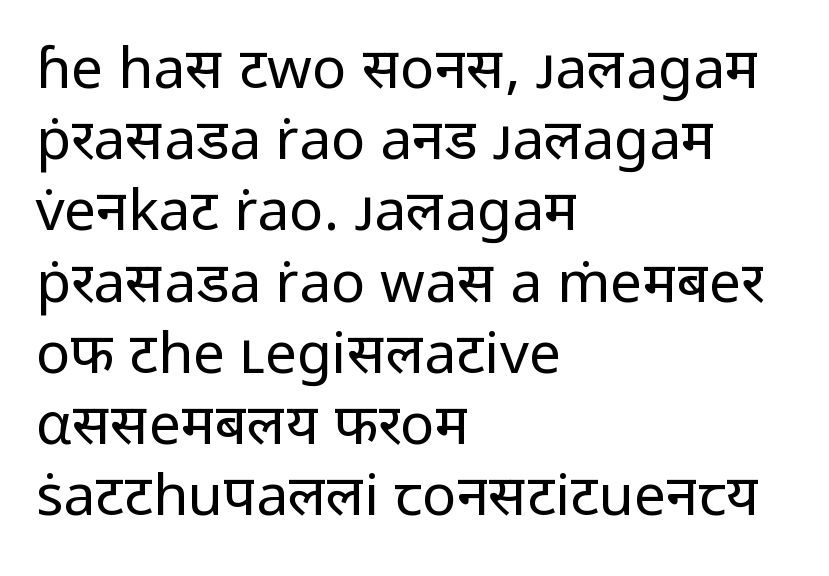
{"serif": "no", "italic": "no", "bold": "no", "weight": "regular", "width": "normal", "stroke_contrast": "low", "x_height": "medium", "monospaced": "no", "underline": "no", "align": "left", "line_spacing": "normal", "line_spacing_ratio": 1.25, "letter_spacing": "normal", "letter_spacing_em": 0.0, "glyph_px": 57}
